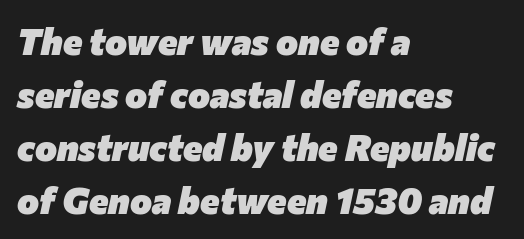
The image shows 37 px heavy type, italic (leaning right); set left-aligned, normal line spacing (1.43x), normal letter spacing, not underlined; low stroke contrast and a medium x-height.
